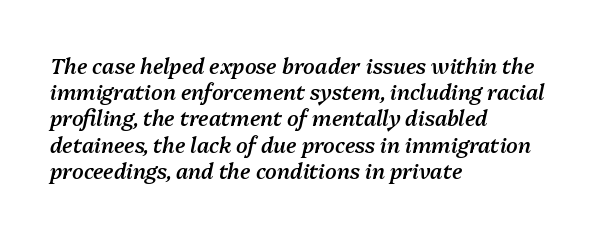
{"italic": "yes", "lean": "right", "slant_degrees": 13, "bold": "semi", "underline": "no", "align": "left", "line_spacing": "normal", "line_spacing_ratio": 1.25, "letter_spacing": "normal", "letter_spacing_em": 0.0, "glyph_px": 21}
